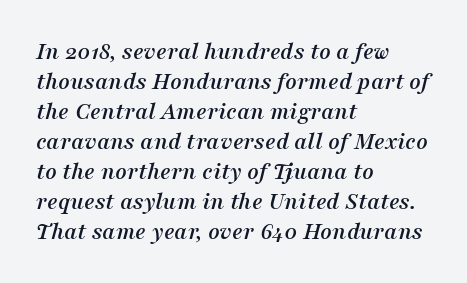
When letters slant like this, we call the style italic. This sample uses plain, unmodified letter spacing. In CSS terms this would be text-align: left. Has an underline been added? It has not.
